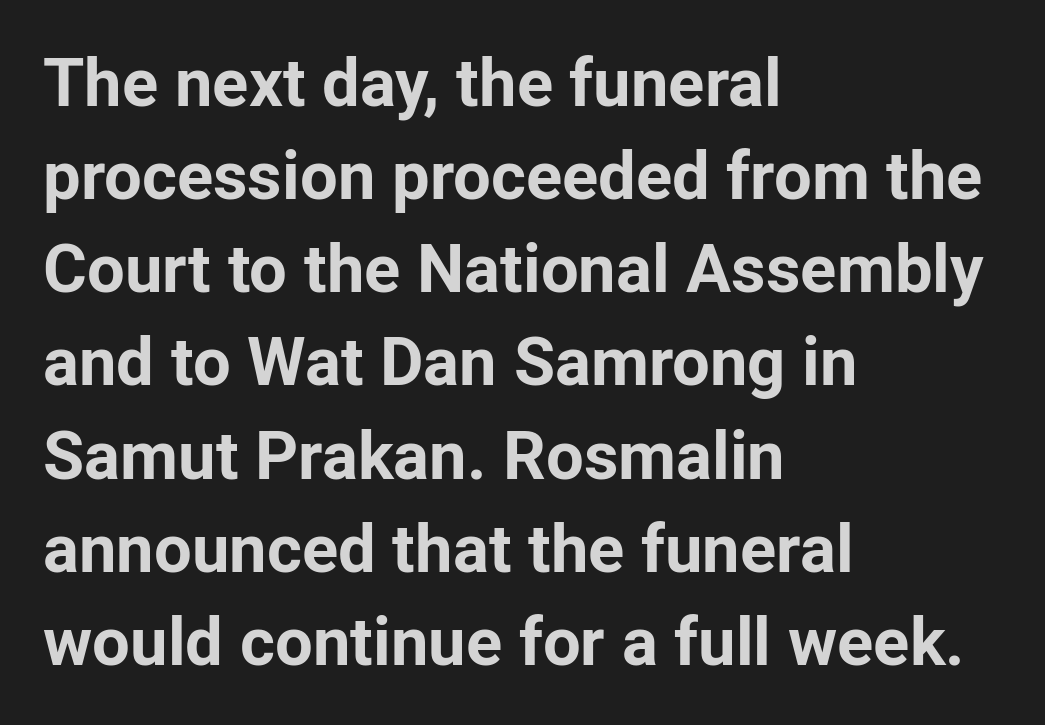
Q: Is the text bold? A: Yes.
Q: Is the text italic (slanted)? A: No, it is upright.
Q: Is the typeface a serif or a sans-serif typeface? A: Sans-serif.
Q: Is the text underlined? A: No.
Q: How is the paragraph aligned? A: Left-aligned.
Q: Is the spacing between letters normal or unusually wide? A: Normal.
Q: Is the spacing between lines tight, normal or loose? A: Normal.
Q: Width (condensed, normal, or wide)? A: Normal.
Q: Stroke contrast? A: Low.
Q: x-height? A: Medium.
Q: Monospaced? A: No.
